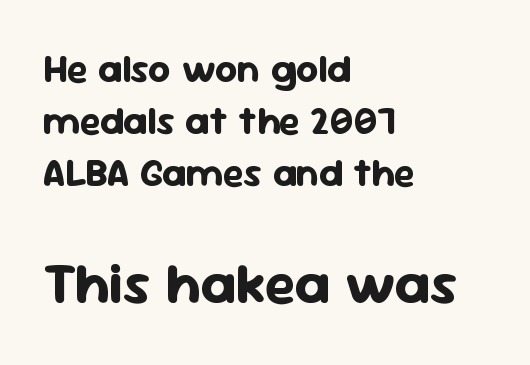
{"serif": "no", "italic": "no", "bold": "yes", "weight": "bold", "width": "normal", "stroke_contrast": "low", "x_height": "medium", "monospaced": "no", "underline": "no", "align": "left", "line_spacing": "normal", "line_spacing_ratio": 1.33, "letter_spacing": "normal", "letter_spacing_em": 0.0, "larger_block": "second", "size_ratio": 1.49, "glyph_px": 58}
